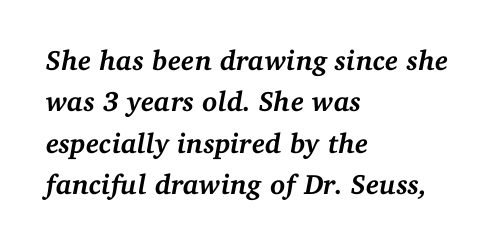
{"serif": "yes", "italic": "yes", "lean": "right", "slant_degrees": 11, "bold": "yes", "weight": "semibold", "width": "normal", "stroke_contrast": "medium", "x_height": "medium", "monospaced": "no", "underline": "no", "align": "left", "line_spacing": "normal", "line_spacing_ratio": 1.48, "letter_spacing": "normal", "letter_spacing_em": 0.0, "glyph_px": 28}
